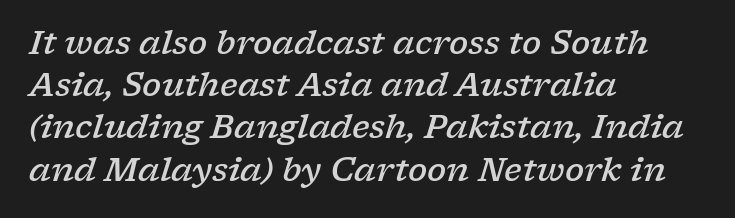
The image shows 32 px semibold, wide serif type, italic (leaning right); set left-aligned, normal line spacing (1.32x), normal letter spacing, not underlined; low stroke contrast and a medium x-height.
